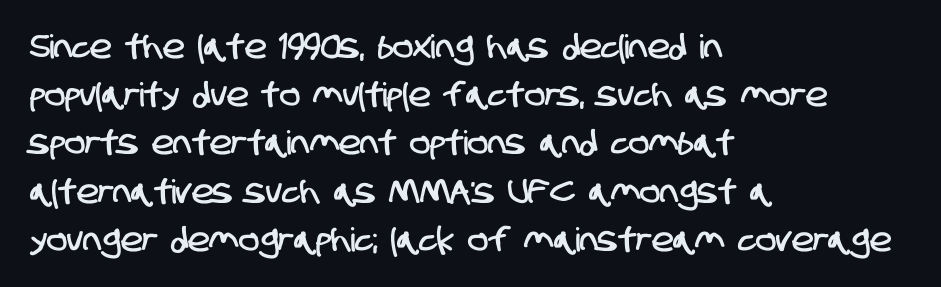
Q: Is the typeface a serif or a sans-serif typeface? A: Sans-serif.
Q: Is the text underlined? A: No.
Q: How is the paragraph aligned? A: Left-aligned.
Q: Is the spacing between letters normal or unusually wide? A: Normal.
Q: Is the spacing between lines tight, normal or loose? A: Normal.
Q: Width (condensed, normal, or wide)? A: Condensed.
Q: Stroke contrast? A: Low.
Q: x-height? A: Large.
Q: Monospaced? A: No.
